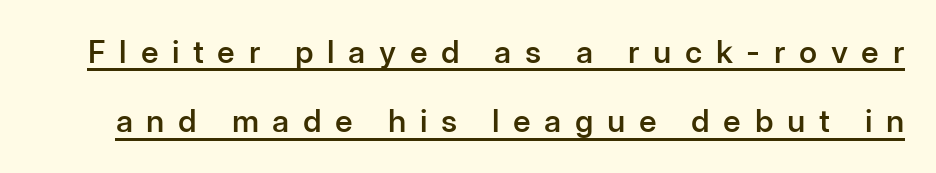
{"serif": "no", "italic": "no", "bold": "semi", "weight": "semibold", "width": "normal", "stroke_contrast": "low", "x_height": "medium", "monospaced": "no", "underline": "yes", "line_spacing": "loose", "line_spacing_ratio": 2.24, "letter_spacing": "wide", "letter_spacing_em": 0.44, "glyph_px": 31}
